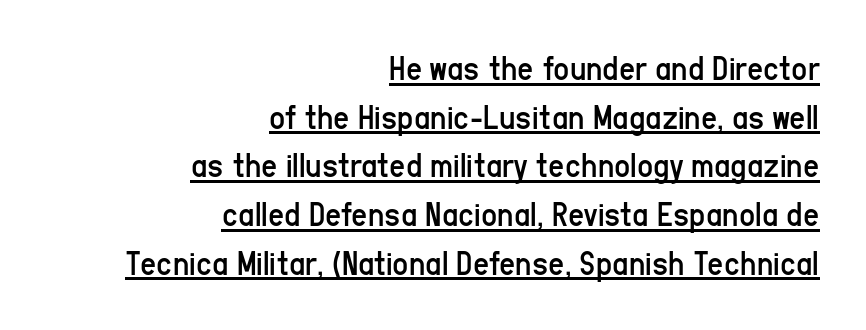
{"serif": "no", "italic": "no", "bold": "no", "weight": "regular", "width": "condensed", "stroke_contrast": "low", "x_height": "medium", "monospaced": "no", "underline": "yes", "align": "right", "line_spacing": "normal", "line_spacing_ratio": 1.39, "letter_spacing": "normal", "letter_spacing_em": 0.0, "glyph_px": 35}
